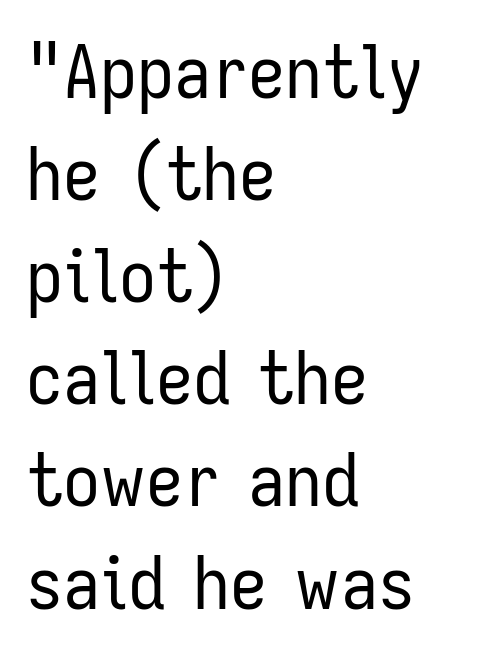
Here the designer chose a conventional face with non-uniform glyph widths. The leading is moderate, giving the passage an even texture. These lines stack with their left ends in a neat column. The string is rendered with underlining switched off.
